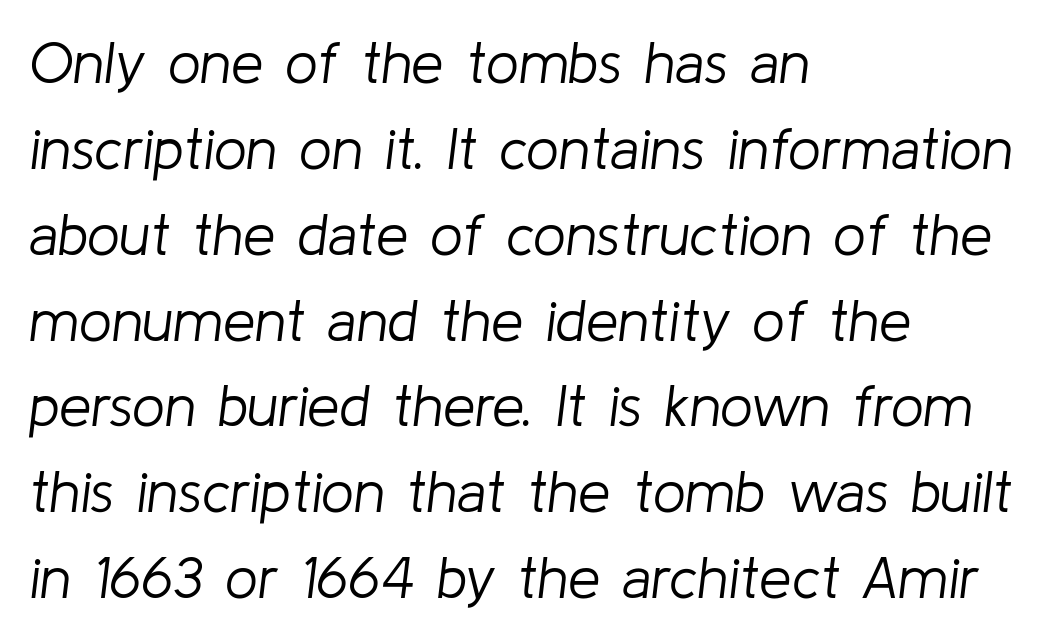
Proportional: the letters do not fall into vertical columns. Is the stroke heavy? The answer is a plain regular-or-lighter. Left-aligned paragraph, ragged on the right. The rows are spaced the way most documents space them. The letters are slanted; this is an italic face.
